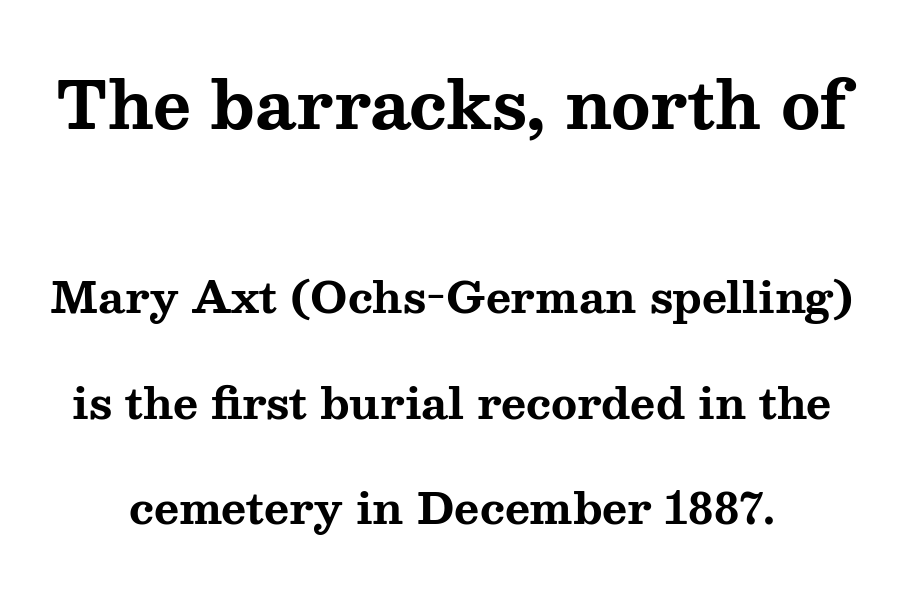
{"serif": "yes", "italic": "no", "bold": "yes", "weight": "bold", "width": "wide", "stroke_contrast": "medium", "x_height": "medium", "monospaced": "no", "underline": "no", "line_spacing": "loose", "line_spacing_ratio": 2.46, "letter_spacing": "normal", "letter_spacing_em": 0.0, "larger_block": "first", "size_ratio": 1.51, "glyph_px": 65}
